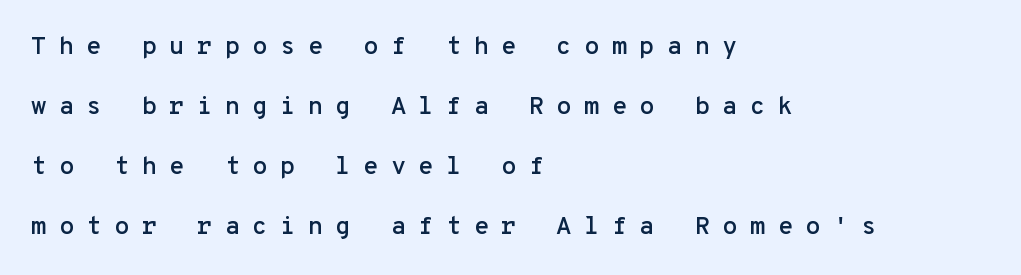
The image shows 25 px text type, upright; set left-aligned, loose line spacing (2.4x), unusually wide letter spacing (+0.49 em), not underlined.
